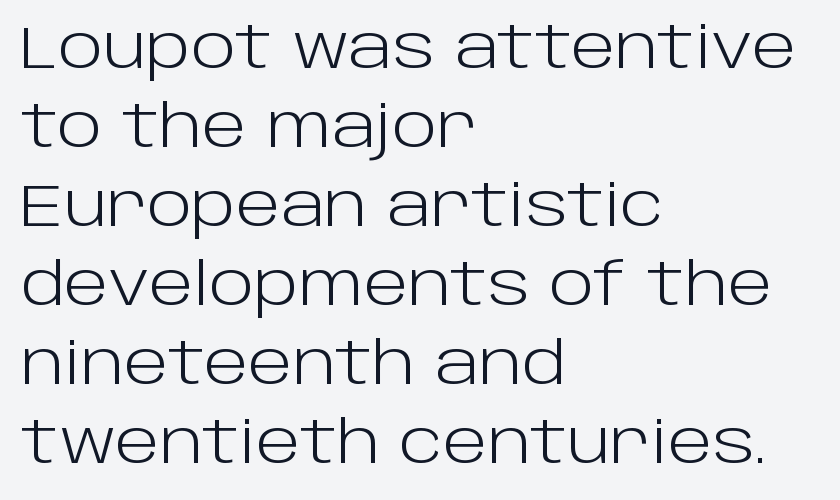
Proportional: the letters do not fall into vertical columns. Anything drawn beneath the words? Only blank space. Regular leading. The letters sit at their default tracking, neither squeezed nor spread. One-word summary of the alignment: left. Every stem runs plumb, perpendicular to the baseline.
